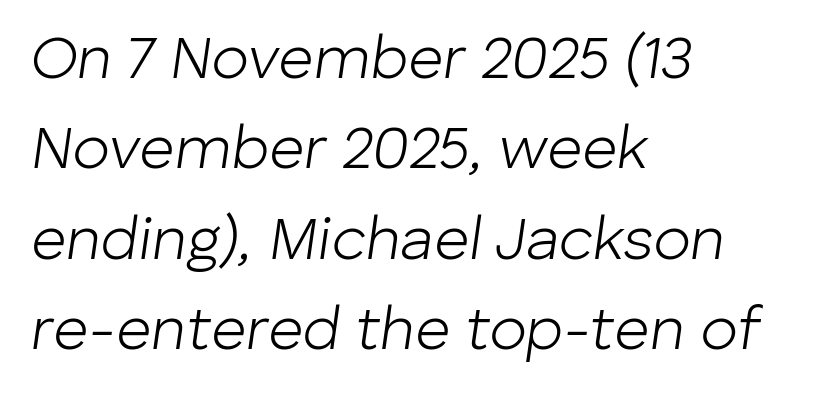
Q: Is the text bold? A: No.
Q: Is the text italic (slanted)? A: Yes, it leans right by about 8 degrees.
Q: Is the text underlined? A: No.
Q: How is the paragraph aligned? A: Left-aligned.
Q: Is the spacing between letters normal or unusually wide? A: Normal.
Q: Is the spacing between lines tight, normal or loose? A: Normal.
Q: Width (condensed, normal, or wide)? A: Normal.
Q: Stroke contrast? A: Low.
Q: x-height? A: Medium.
Q: Monospaced? A: No.
